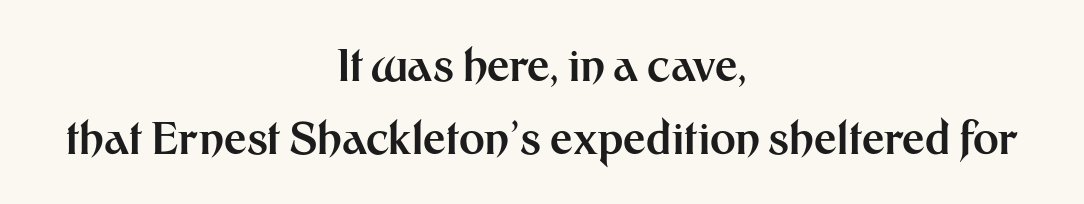
These words are printed bold, with thick strokes throughout. The lettering holds an erect, upright posture throughout. Honestly, there is no underline to notice here at all. Character widths vary here, with narrow letters taking less room than wide ones.
